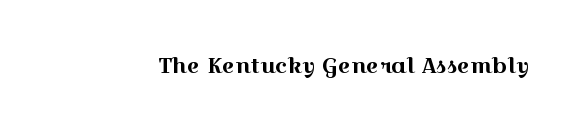
Q: Is the text italic (slanted)? A: No, it is upright.
Q: Is the text underlined? A: No.
Q: Is the spacing between letters normal or unusually wide? A: Normal.
